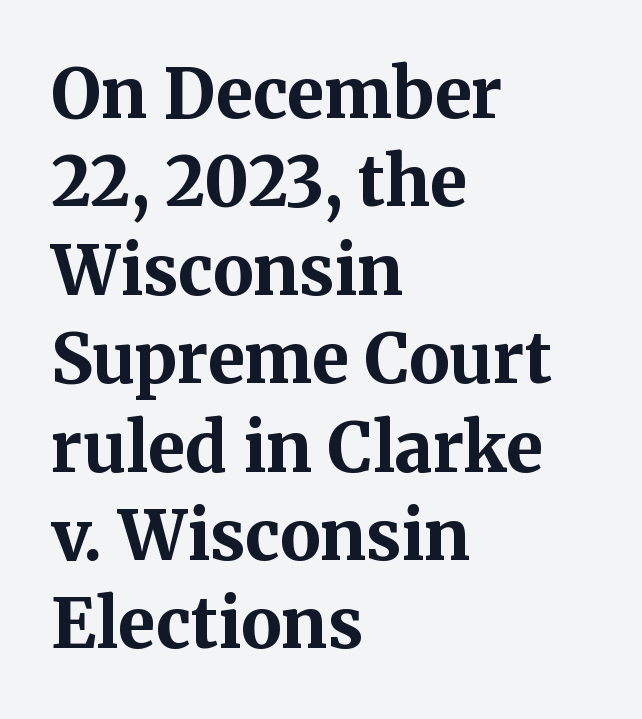
Q: Is the text bold? A: Yes.
Q: Is the text italic (slanted)? A: No, it is upright.
Q: Is the typeface a serif or a sans-serif typeface? A: Serif.
Q: Is the text underlined? A: No.
Q: How is the paragraph aligned? A: Left-aligned.
Q: Is the spacing between letters normal or unusually wide? A: Normal.
Q: Is the spacing between lines tight, normal or loose? A: Normal.
Q: Width (condensed, normal, or wide)? A: Normal.
Q: Stroke contrast? A: Medium.
Q: x-height? A: Medium.
Q: Monospaced? A: No.
